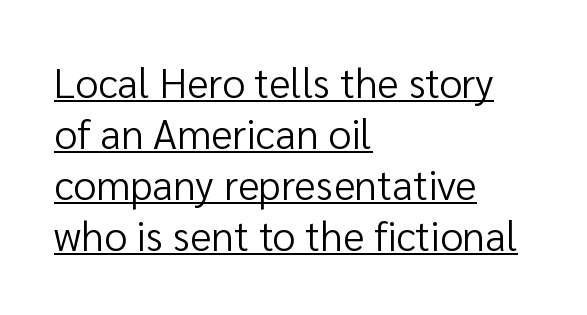
The image shows 41 px regular-weight sans-serif type, upright; set left-aligned, line spacing 1.24x, normal letter spacing, underlined; low stroke contrast and a medium x-height.
